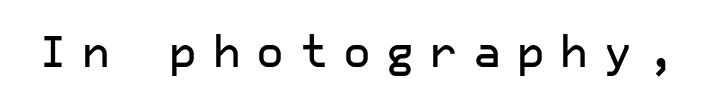
{"serif": "no", "italic": "no", "width": "normal", "stroke_contrast": "low", "x_height": "medium", "underline": "no", "letter_spacing": "wide", "letter_spacing_em": 0.36, "glyph_px": 43}
